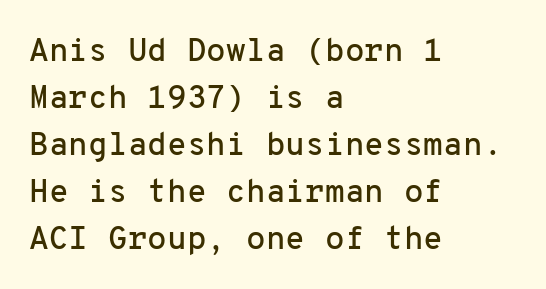
The image shows 32 px sans-serif type, upright, monospaced; set left-aligned, normal line spacing (1.47x), normal letter spacing, not underlined; low stroke contrast and a medium x-height.
